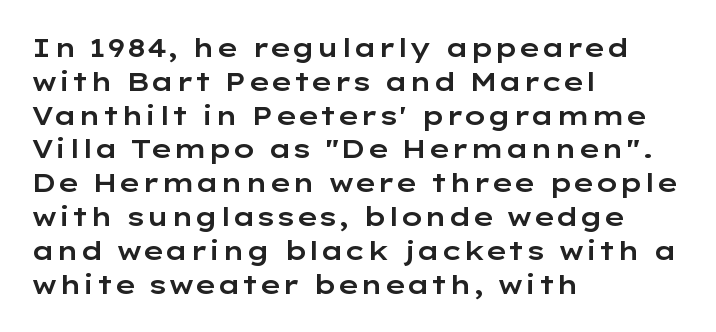
{"italic": "no", "underline": "no", "align": "left", "line_spacing": "normal", "line_spacing_ratio": 1.3, "letter_spacing": "normal", "letter_spacing_em": 0.0, "glyph_px": 26}
